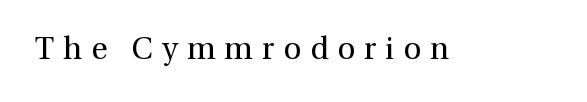
{"serif": "yes", "italic": "no", "bold": "no", "weight": "regular", "width": "normal", "stroke_contrast": "medium", "x_height": "medium", "monospaced": "no", "underline": "no", "letter_spacing": "wide", "letter_spacing_em": 0.29, "glyph_px": 31}
